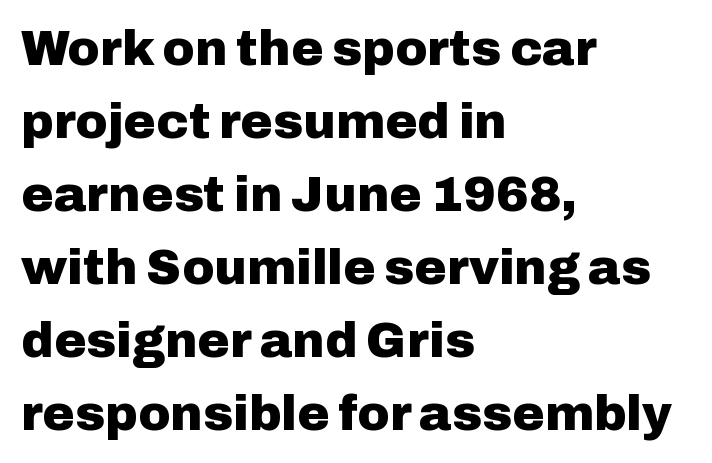
{"serif": "no", "italic": "no", "bold": "yes", "weight": "heavy", "width": "normal", "stroke_contrast": "low", "x_height": "medium", "monospaced": "no", "underline": "no", "align": "left", "line_spacing": "normal", "line_spacing_ratio": 1.49, "letter_spacing": "normal", "letter_spacing_em": 0.0, "glyph_px": 49}
